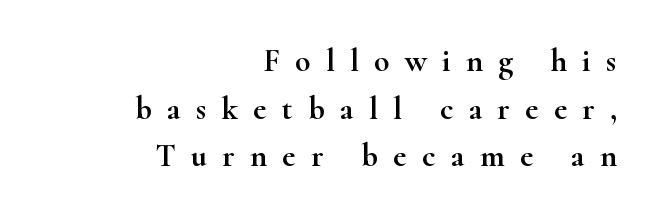
Q: Is the text italic (slanted)? A: No, it is upright.
Q: Is the typeface a serif or a sans-serif typeface? A: Serif.
Q: Is the text underlined? A: No.
Q: How is the paragraph aligned? A: Right-aligned.
Q: Is the spacing between letters normal or unusually wide? A: Unusually wide.
Q: Is the spacing between lines tight, normal or loose? A: Normal.
Q: Width (condensed, normal, or wide)? A: Wide.
Q: Stroke contrast? A: High.
Q: x-height? A: Small.
Q: Monospaced? A: No.
